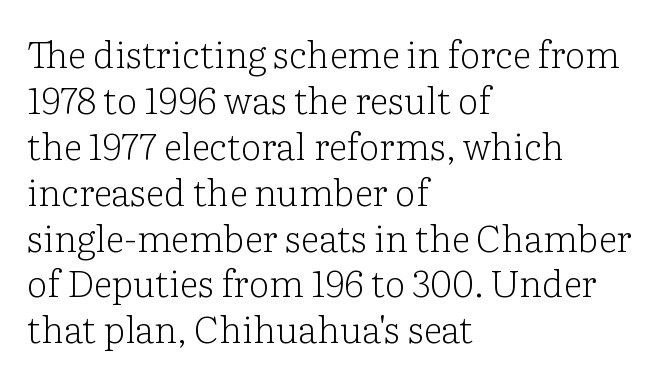
Q: Is the text bold? A: No.
Q: Is the text italic (slanted)? A: No, it is upright.
Q: Is the typeface a serif or a sans-serif typeface? A: Serif.
Q: Is the text underlined? A: No.
Q: How is the paragraph aligned? A: Left-aligned.
Q: Is the spacing between letters normal or unusually wide? A: Normal.
Q: Width (condensed, normal, or wide)? A: Normal.
Q: Stroke contrast? A: Low.
Q: x-height? A: Medium.
Q: Monospaced? A: No.
